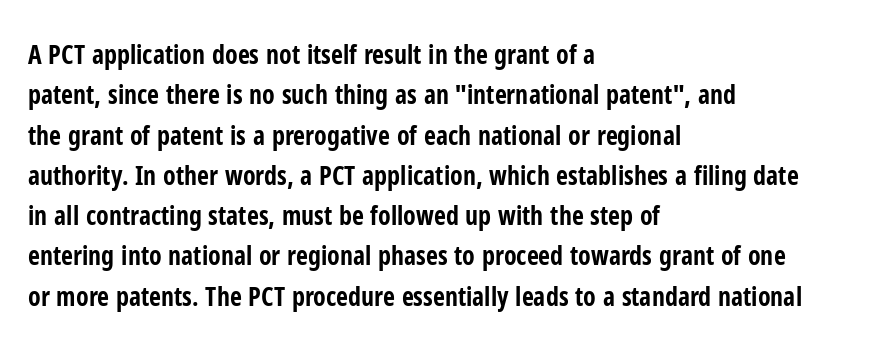
A classic flush-left, rag-right setting is used for this passage. Rows of type keep a routine distance in the vertical direction. Descenders are the only things crossing below the line. The strokes are fattened all the way to bold. Tracking value appears to be zero — textbook default spacing.
